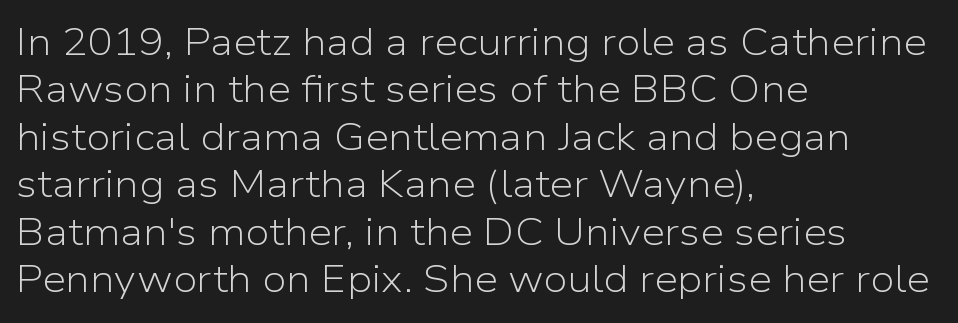
The image shows 38 px light sans-serif type, upright; set left-aligned, normal line spacing (1.25x), normal letter spacing, not underlined; low stroke contrast and a medium x-height.
